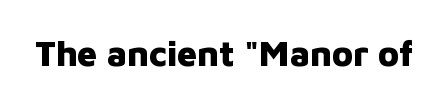
{"serif": "no", "italic": "no", "bold": "yes", "weight": "heavy", "width": "normal", "stroke_contrast": "low", "x_height": "medium", "monospaced": "no", "underline": "no", "letter_spacing": "normal", "letter_spacing_em": 0.0, "glyph_px": 35}
